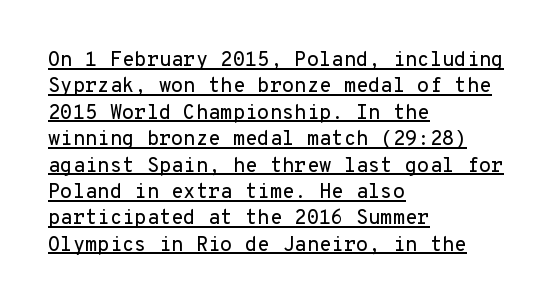
{"italic": "no", "underline": "yes", "align": "left", "line_spacing": "normal", "line_spacing_ratio": 1.32, "letter_spacing": "normal", "letter_spacing_em": 0.0, "glyph_px": 20}
